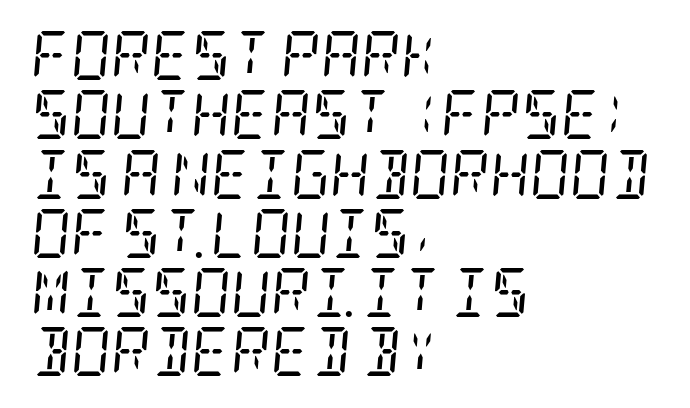
Q: Is the text bold? A: No.
Q: Is the text italic (slanted)? A: Yes, it leans right by about 5 degrees.
Q: Is the typeface a serif or a sans-serif typeface? A: Serif.
Q: Is the text underlined? A: No.
Q: How is the paragraph aligned? A: Left-aligned.
Q: Is the spacing between letters normal or unusually wide? A: Normal.
Q: Width (condensed, normal, or wide)? A: Condensed.
Q: Stroke contrast? A: Low.
Q: x-height? A: Large.
